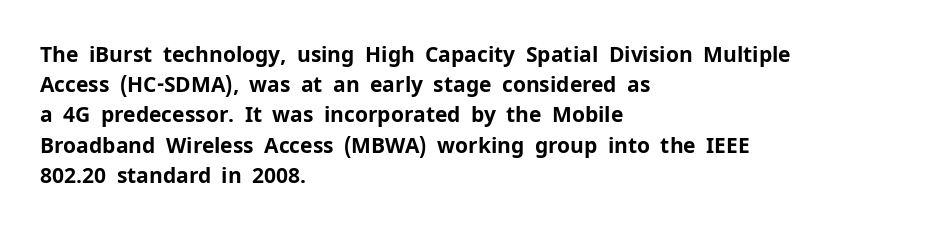
{"italic": "no", "bold": "yes", "underline": "no", "align": "left", "line_spacing": "normal", "line_spacing_ratio": 1.44, "letter_spacing": "normal", "letter_spacing_em": 0.0, "glyph_px": 21}
